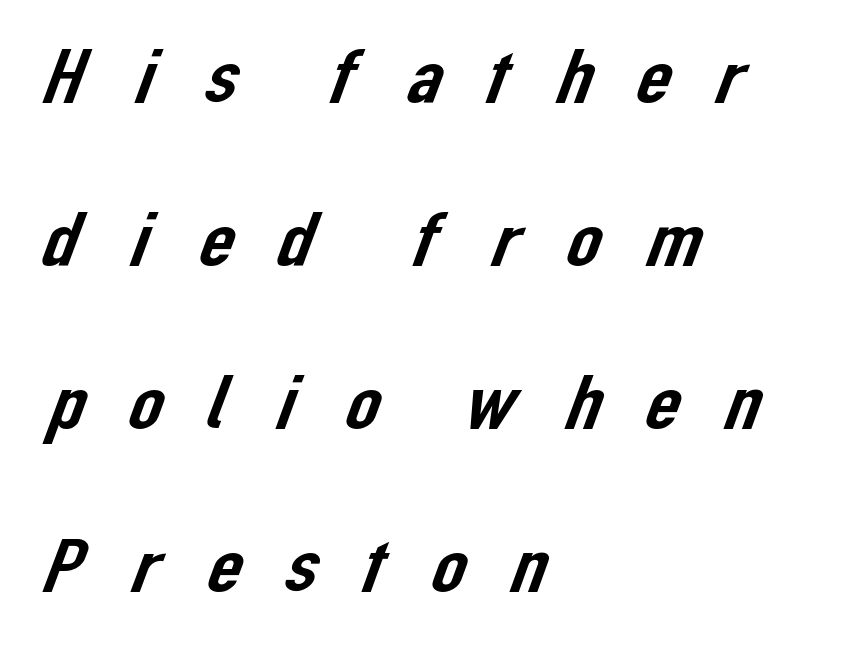
{"serif": "no", "width": "normal", "stroke_contrast": "low", "x_height": "medium", "monospaced": "no", "underline": "no", "align": "left", "line_spacing": "loose", "line_spacing_ratio": 2.09, "letter_spacing": "wide", "letter_spacing_em": 0.45, "glyph_px": 78}
